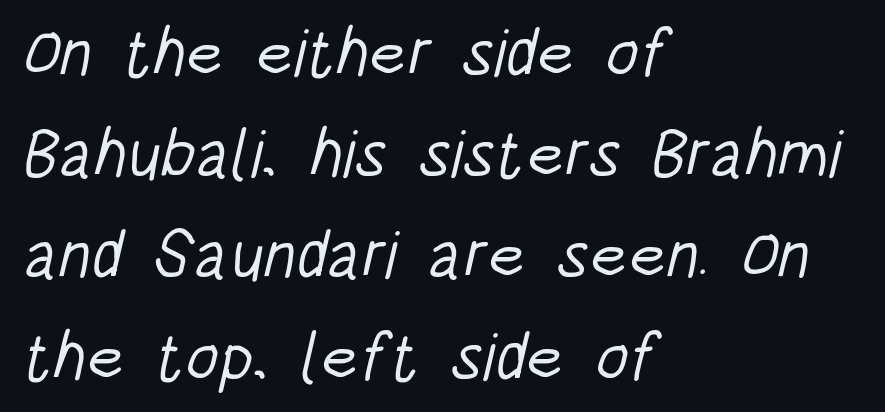
Q: Is the text bold? A: No.
Q: Is the typeface a serif or a sans-serif typeface? A: Sans-serif.
Q: Is the text underlined? A: No.
Q: How is the paragraph aligned? A: Left-aligned.
Q: Is the spacing between letters normal or unusually wide? A: Normal.
Q: Is the spacing between lines tight, normal or loose? A: Normal.
Q: Width (condensed, normal, or wide)? A: Condensed.
Q: Stroke contrast? A: Low.
Q: x-height? A: Large.
Q: Monospaced? A: No.
